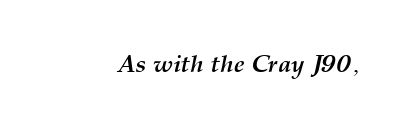
{"italic": "yes", "lean": "right", "slant_degrees": 12, "bold": "yes", "underline": "no", "letter_spacing": "normal", "letter_spacing_em": 0.0, "glyph_px": 24}
